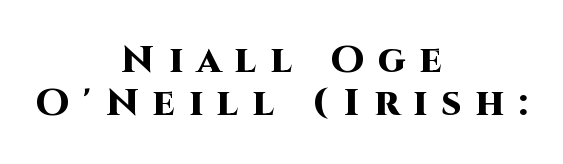
Q: Is the text bold? A: Yes.
Q: Is the text italic (slanted)? A: No, it is upright.
Q: Is the typeface a serif or a sans-serif typeface? A: Sans-serif.
Q: Is the text underlined? A: No.
Q: How is the paragraph aligned? A: Centered.
Q: Is the spacing between letters normal or unusually wide? A: Unusually wide.
Q: Is the spacing between lines tight, normal or loose? A: Tight.
Q: Width (condensed, normal, or wide)? A: Normal.
Q: Stroke contrast? A: High.
Q: x-height? A: Large.
Q: Monospaced? A: No.
